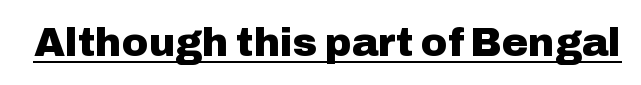
{"serif": "no", "italic": "no", "bold": "yes", "weight": "heavy", "width": "normal", "stroke_contrast": "low", "x_height": "medium", "monospaced": "no", "underline": "yes", "letter_spacing": "normal", "letter_spacing_em": 0.0, "glyph_px": 40}
